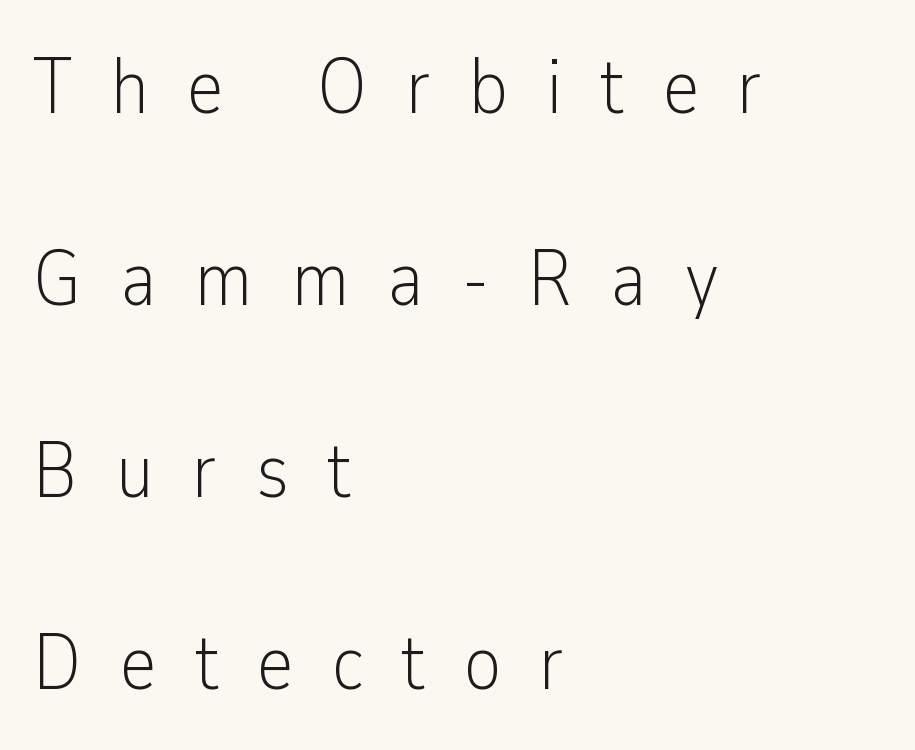
Q: Is the text bold? A: No.
Q: Is the text italic (slanted)? A: No, it is upright.
Q: Is the typeface a serif or a sans-serif typeface? A: Sans-serif.
Q: Is the text underlined? A: No.
Q: How is the paragraph aligned? A: Left-aligned.
Q: Is the spacing between letters normal or unusually wide? A: Unusually wide.
Q: Is the spacing between lines tight, normal or loose? A: Loose.
Q: Width (condensed, normal, or wide)? A: Condensed.
Q: Stroke contrast? A: Low.
Q: x-height? A: Medium.
Q: Monospaced? A: No.
